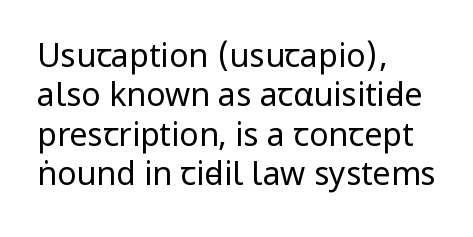
{"serif": "no", "italic": "no", "bold": "no", "weight": "regular", "width": "condensed", "stroke_contrast": "low", "underline": "no", "align": "left", "line_spacing_ratio": 1.23, "letter_spacing": "normal", "letter_spacing_em": 0.0, "glyph_px": 32}
